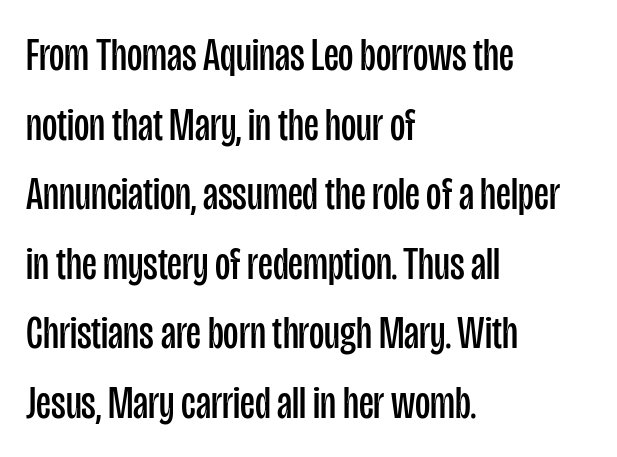
Q: Is the text bold? A: No.
Q: Is the text italic (slanted)? A: No, it is upright.
Q: Is the typeface a serif or a sans-serif typeface? A: Sans-serif.
Q: Is the text underlined? A: No.
Q: How is the paragraph aligned? A: Left-aligned.
Q: Is the spacing between letters normal or unusually wide? A: Normal.
Q: Is the spacing between lines tight, normal or loose? A: Normal.
Q: Width (condensed, normal, or wide)? A: Condensed.
Q: Stroke contrast? A: Low.
Q: x-height? A: Large.
Q: Monospaced? A: No.
